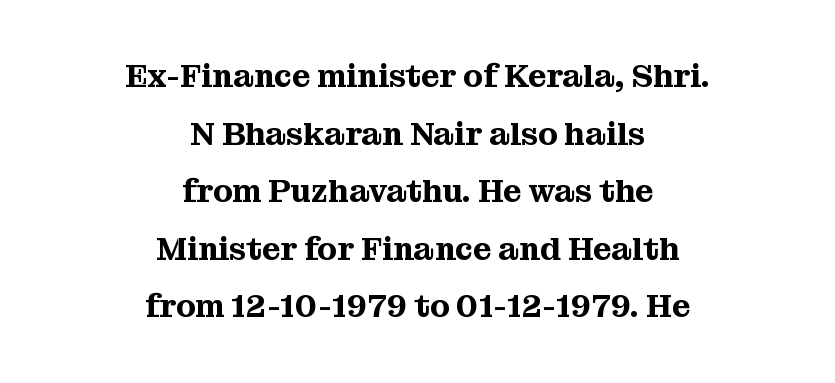
The image shows 32 px serif type, upright; set centered, line spacing 1.8x, normal letter spacing, not underlined; medium stroke contrast and a medium x-height.
